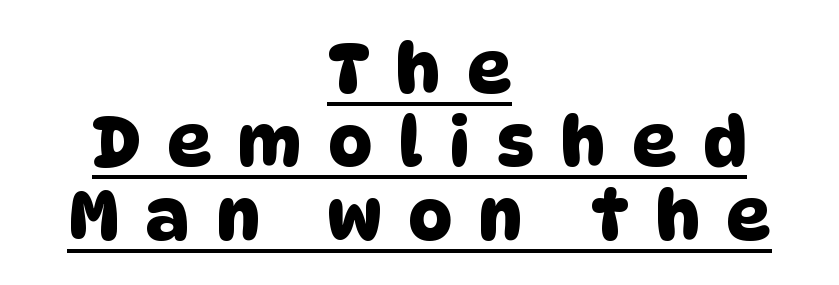
Q: Is the typeface a serif or a sans-serif typeface? A: Sans-serif.
Q: Is the text underlined? A: Yes.
Q: How is the paragraph aligned? A: Centered.
Q: Is the spacing between letters normal or unusually wide? A: Unusually wide.
Q: Is the spacing between lines tight, normal or loose? A: Tight.
Q: Width (condensed, normal, or wide)? A: Normal.
Q: Stroke contrast? A: Low.
Q: x-height? A: Large.
Q: Monospaced? A: No.
